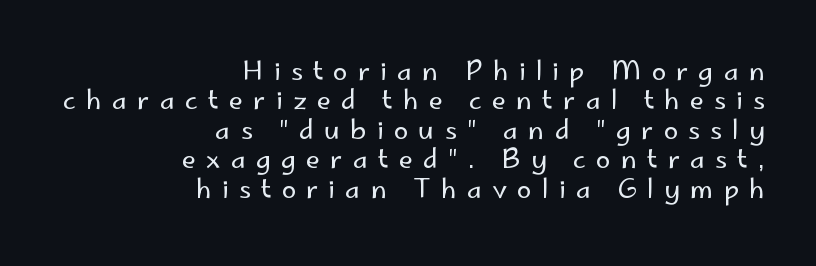
{"italic": "no", "bold": "no", "underline": "no", "align": "right", "line_spacing": "tight", "line_spacing_ratio": 1.13, "letter_spacing": "wide", "letter_spacing_em": 0.39, "glyph_px": 26}
